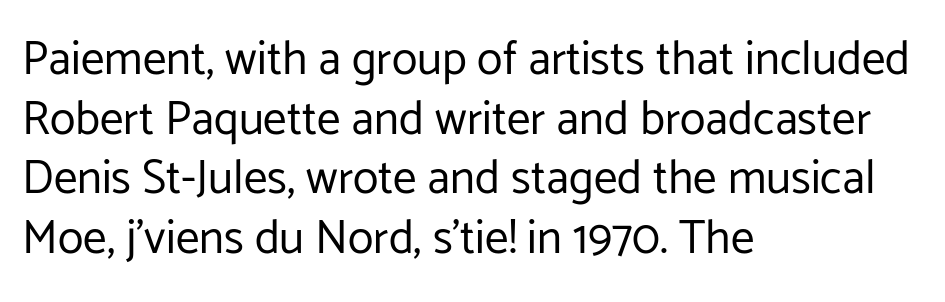
Q: Is the text bold? A: No.
Q: Is the text italic (slanted)? A: No, it is upright.
Q: Is the typeface a serif or a sans-serif typeface? A: Sans-serif.
Q: Is the text underlined? A: No.
Q: How is the paragraph aligned? A: Left-aligned.
Q: Is the spacing between letters normal or unusually wide? A: Normal.
Q: Is the spacing between lines tight, normal or loose? A: Normal.
Q: Width (condensed, normal, or wide)? A: Normal.
Q: Stroke contrast? A: Low.
Q: x-height? A: Medium.
Q: Monospaced? A: No.
